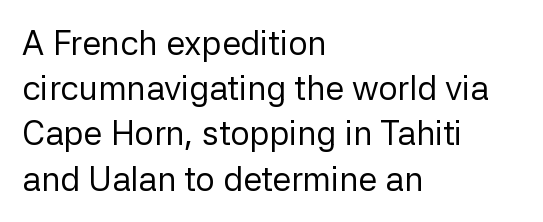
The image shows 34 px regular-weight sans-serif type, upright; set left-aligned, normal line spacing (1.33x), normal letter spacing, not underlined; low stroke contrast and a medium x-height.
